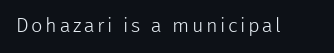
{"italic": "no", "bold": "no", "underline": "no", "glyph_px": 20}
